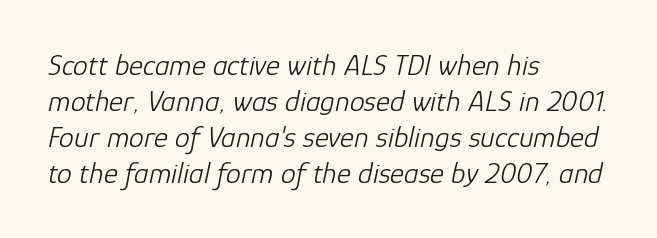
{"italic": "yes", "lean": "right", "slant_degrees": 12, "bold": "no", "weight": "light", "width": "normal", "stroke_contrast": "low", "x_height": "medium", "monospaced": "no", "underline": "no", "align": "left", "line_spacing_ratio": 1.2, "letter_spacing": "normal", "letter_spacing_em": 0.0, "glyph_px": 30}
